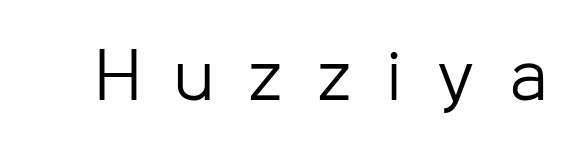
The image shows 73 px light sans-serif type, upright; set unusually wide letter spacing (+0.48 em), not underlined; low stroke contrast and a medium x-height.
